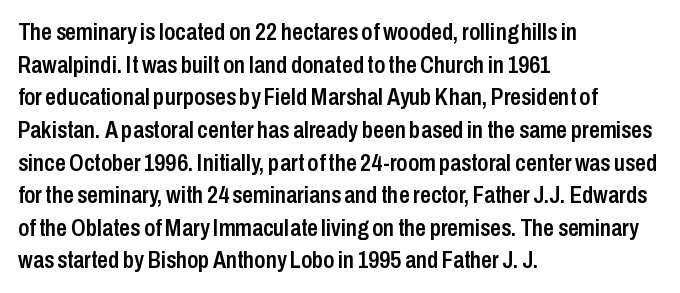
The image shows 24 px text type, upright; set left-aligned, normal line spacing (1.36x), normal letter spacing, not underlined.
